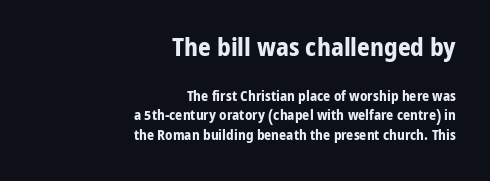
Q: Is the text bold? A: Yes.
Q: Is the text italic (slanted)? A: No, it is upright.
Q: Is the text underlined? A: No.
Q: How is the paragraph aligned? A: Right-aligned.
Q: Is the spacing between letters normal or unusually wide? A: Normal.
Q: Is the spacing between lines tight, normal or loose? A: Normal.
Q: Which block of text is set in a larger size, the first (top) or the second (bottom)? A: The first (top) one.
